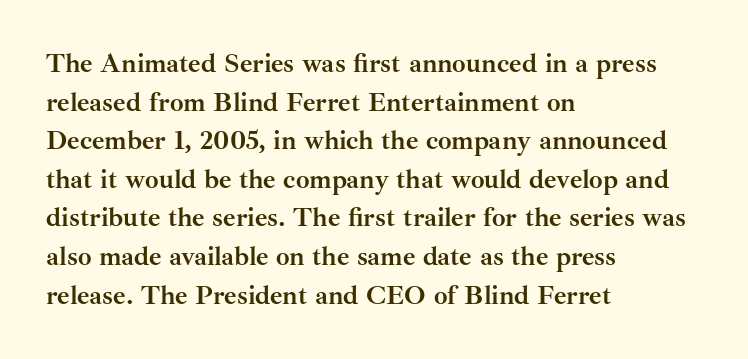
{"italic": "no", "bold": "yes", "underline": "no", "align": "left", "line_spacing": "normal", "line_spacing_ratio": 1.43, "letter_spacing": "normal", "letter_spacing_em": 0.0, "glyph_px": 27}
